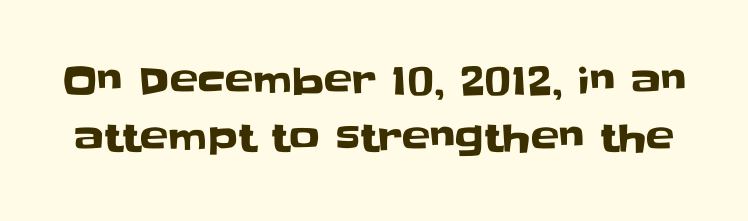
Notice how the stems are strictly vertical — no italics here. Standard letterfit; no display-style spreading of the glyphs. Clear beneath every line of the passage. A sans-serif font was chosen for this passage. The designer left line spacing at the default.
